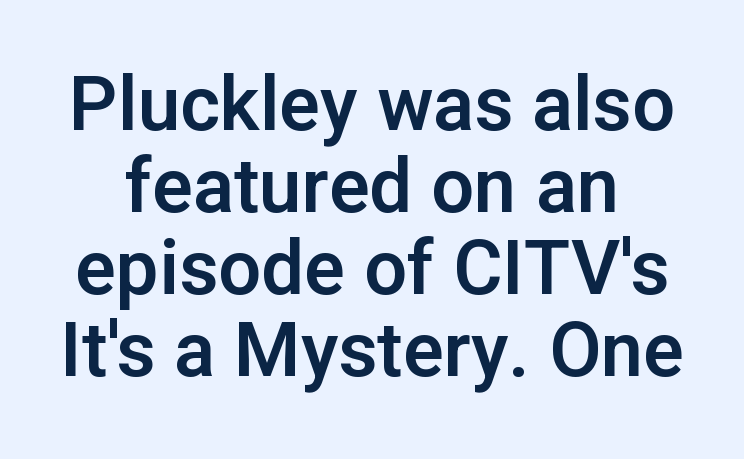
{"serif": "no", "italic": "no", "width": "normal", "stroke_contrast": "low", "x_height": "medium", "monospaced": "no", "underline": "no", "line_spacing": "tight", "line_spacing_ratio": 1.08, "letter_spacing": "normal", "letter_spacing_em": 0.0, "glyph_px": 76}
